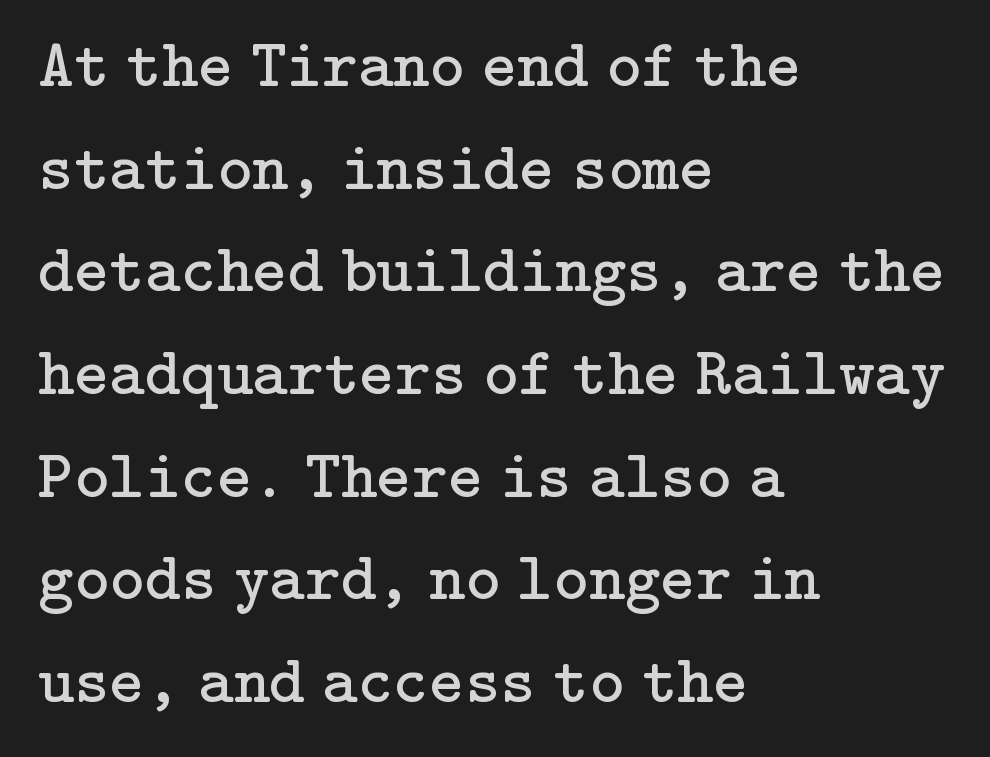
{"serif": "yes", "italic": "no", "bold": "no", "weight": "regular", "width": "normal", "stroke_contrast": "low", "x_height": "medium", "underline": "no", "align": "left", "line_spacing": "normal", "line_spacing_ratio": 1.51, "letter_spacing": "normal", "letter_spacing_em": 0.0, "glyph_px": 68}
